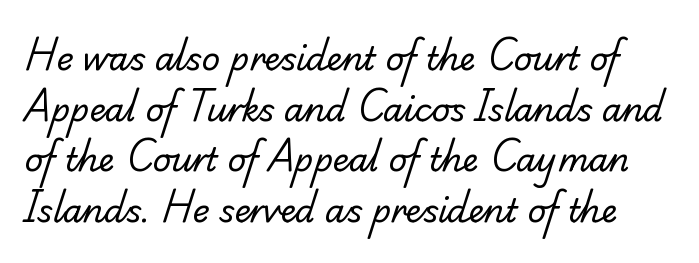
This rendering features lettering with no underline. Interline gaps are of average width in this sample. The letters advance in unequal steps, a hallmark of proportional type. No extra ink here — the face is not bold. The rendering keeps characters at their native spacing. This sample uses a serif face.
